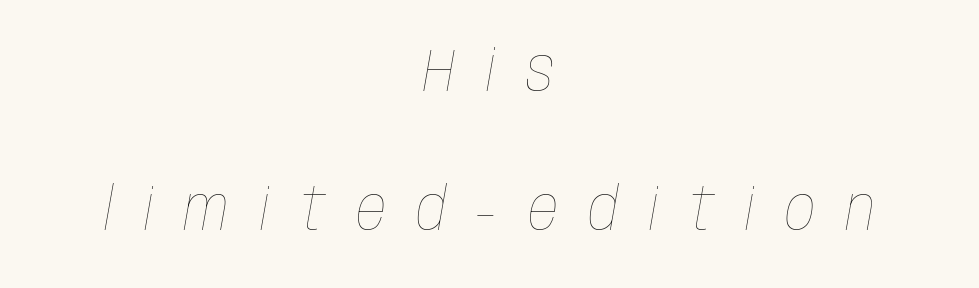
Q: Is the text bold? A: No.
Q: Is the text italic (slanted)? A: Yes, it leans right by about 10 degrees.
Q: Is the text underlined? A: No.
Q: How is the paragraph aligned? A: Centered.
Q: Is the spacing between letters normal or unusually wide? A: Unusually wide.
Q: Is the spacing between lines tight, normal or loose? A: Loose.
Q: Width (condensed, normal, or wide)? A: Condensed.
Q: Stroke contrast? A: Low.
Q: x-height? A: Large.
Q: Monospaced? A: No.
